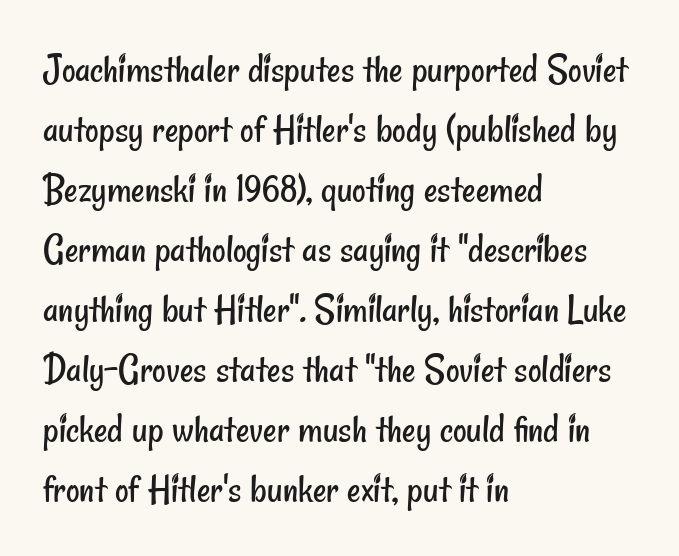
Plain, unruled lines of type. Looks like regular typesetting: each glyph gets only the width it needs. Horizontally, the lines are justified to the leading edge only. Grotesque or geometric, the face here clearly has no serifs. Evenly set lines give the paragraph a standard silhouette. A typesetter would call this zero additional tracking.
